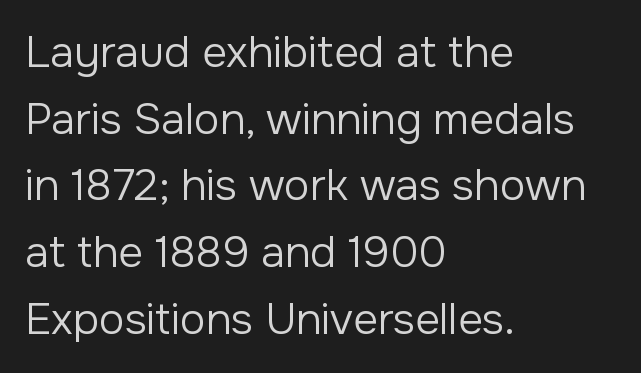
{"serif": "no", "italic": "no", "bold": "no", "weight": "regular", "width": "normal", "stroke_contrast": "low", "x_height": "medium", "monospaced": "no", "underline": "no", "align": "left", "line_spacing": "normal", "line_spacing_ratio": 1.55, "letter_spacing": "normal", "letter_spacing_em": 0.0, "glyph_px": 43}
